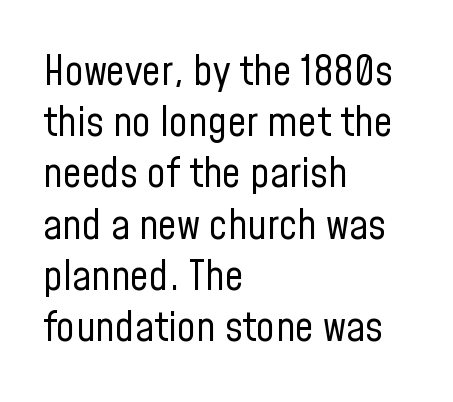
Q: Is the text bold? A: No.
Q: Is the text italic (slanted)? A: No, it is upright.
Q: Is the typeface a serif or a sans-serif typeface? A: Sans-serif.
Q: Is the text underlined? A: No.
Q: How is the paragraph aligned? A: Left-aligned.
Q: Is the spacing between letters normal or unusually wide? A: Normal.
Q: Width (condensed, normal, or wide)? A: Condensed.
Q: Stroke contrast? A: Low.
Q: x-height? A: Medium.
Q: Monospaced? A: No.
